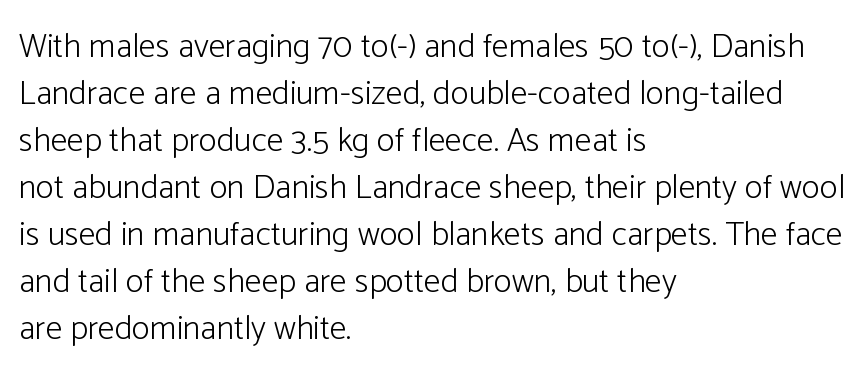
{"serif": "no", "italic": "no", "bold": "no", "weight": "light", "width": "normal", "stroke_contrast": "low", "x_height": "medium", "monospaced": "no", "underline": "no", "align": "left", "line_spacing": "normal", "line_spacing_ratio": 1.38, "letter_spacing": "normal", "letter_spacing_em": 0.0, "glyph_px": 34}
